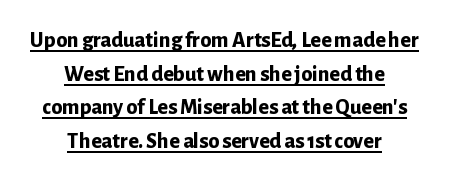
The image shows 22 px bold type, upright; set centered, normal line spacing (1.53x), normal letter spacing, underlined.
